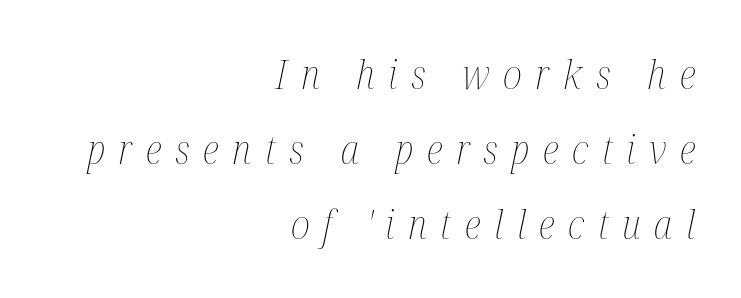
{"italic": "yes", "lean": "right", "slant_degrees": 12, "bold": "no", "weight": "thin", "width": "condensed", "stroke_contrast": "medium", "x_height": "medium", "monospaced": "no", "underline": "no", "align": "right", "line_spacing_ratio": 1.88, "letter_spacing": "wide", "letter_spacing_em": 0.34, "glyph_px": 40}
